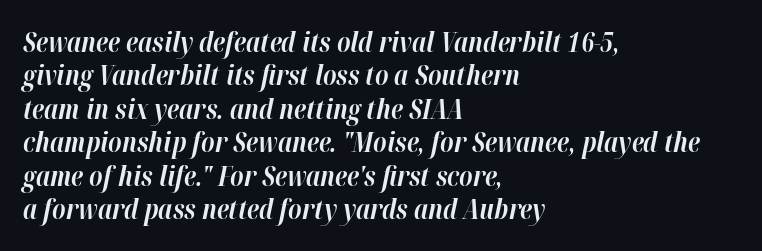
Between one letter and the next there's only the usual sliver of space. When letters slant like this, we call the style italic. The specimen omits any rule beneath the text block's lines. In terms of weight, the rendering is a true, heavy bold. A student would call this left alignment; a typographer would say flush left, rag right.
